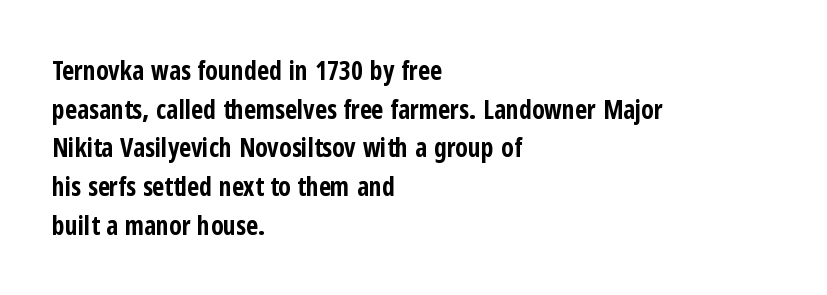
The image shows 26 px bold type, upright; set left-aligned, normal line spacing (1.49x), normal letter spacing, not underlined.
